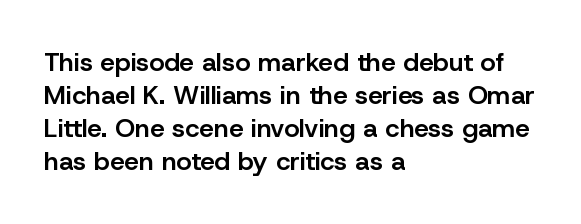
The image shows 26 px text type, upright; set left-aligned, normal line spacing (1.27x), normal letter spacing, not underlined.
